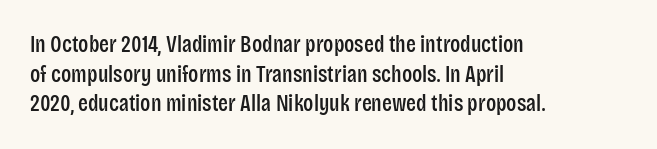
Descenders are the only things crossing below the line. A classic flush-left, rag-right setting is used for this passage. Upright lettering throughout. Quick note: interline space is typical. Letter spacing: default.
